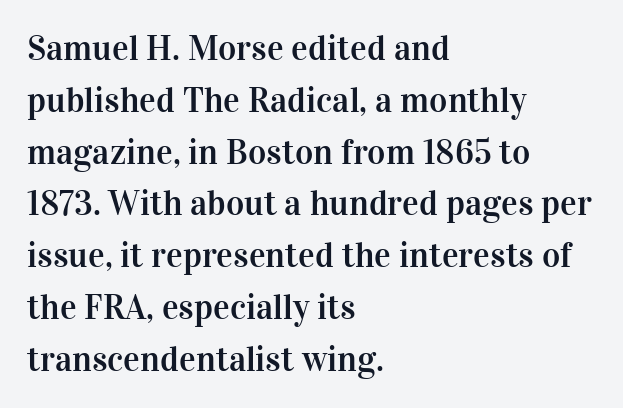
Q: Is the text italic (slanted)? A: No, it is upright.
Q: Is the typeface a serif or a sans-serif typeface? A: Serif.
Q: Is the text underlined? A: No.
Q: How is the paragraph aligned? A: Left-aligned.
Q: Is the spacing between letters normal or unusually wide? A: Normal.
Q: Is the spacing between lines tight, normal or loose? A: Normal.
Q: Width (condensed, normal, or wide)? A: Normal.
Q: Stroke contrast? A: High.
Q: x-height? A: Medium.
Q: Monospaced? A: No.
